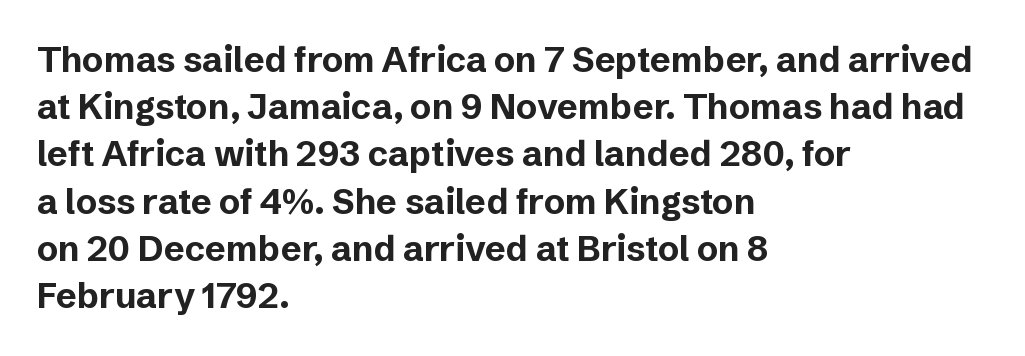
{"serif": "no", "italic": "no", "bold": "yes", "weight": "bold", "width": "normal", "stroke_contrast": "low", "x_height": "medium", "monospaced": "no", "underline": "no", "align": "left", "line_spacing": "normal", "line_spacing_ratio": 1.35, "letter_spacing": "normal", "letter_spacing_em": 0.0, "glyph_px": 35}
